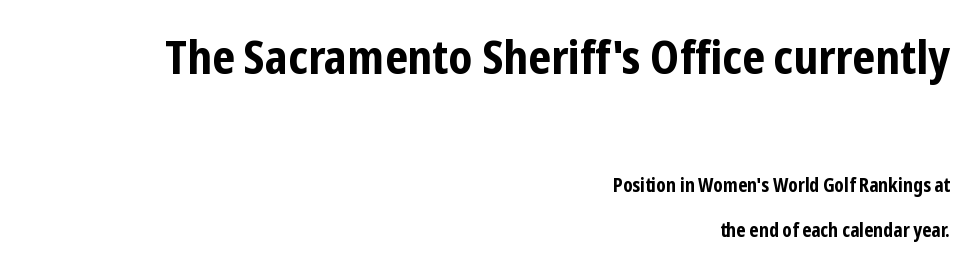
A typesetter would label this face a sans. The typesetting leans heavy: a genuine bold. The specimen omits any rule beneath the text block's lines. Letter spacing: default. The rag falls on the left side of this text block.
